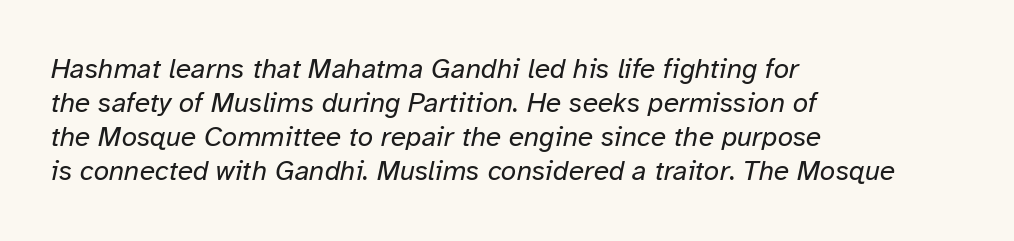
Q: Is the text bold? A: No.
Q: Is the text italic (slanted)? A: Yes, it leans right by about 12 degrees.
Q: Is the text underlined? A: No.
Q: How is the paragraph aligned? A: Left-aligned.
Q: Is the spacing between letters normal or unusually wide? A: Normal.
Q: Width (condensed, normal, or wide)? A: Normal.
Q: Stroke contrast? A: Low.
Q: x-height? A: Medium.
Q: Monospaced? A: No.
